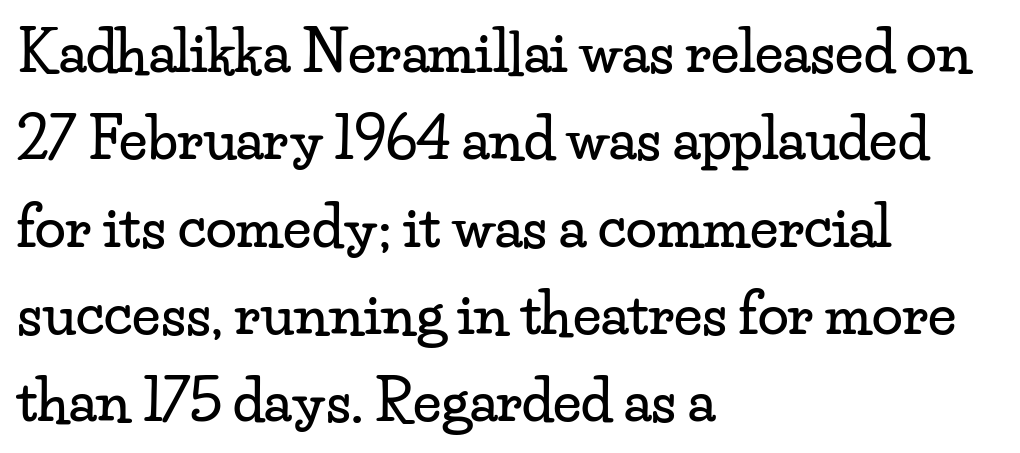
The image shows 56 px wide serif type, upright; set left-aligned, normal line spacing (1.56x), normal letter spacing, not underlined; low stroke contrast and a small x-height.
